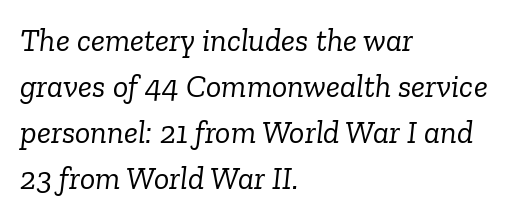
{"serif": "yes", "italic": "yes", "lean": "right", "slant_degrees": 6, "bold": "no", "weight": "light", "width": "normal", "stroke_contrast": "low", "x_height": "medium", "monospaced": "no", "underline": "no", "align": "left", "line_spacing": "normal", "line_spacing_ratio": 1.44, "letter_spacing": "normal", "letter_spacing_em": 0.0, "glyph_px": 32}
